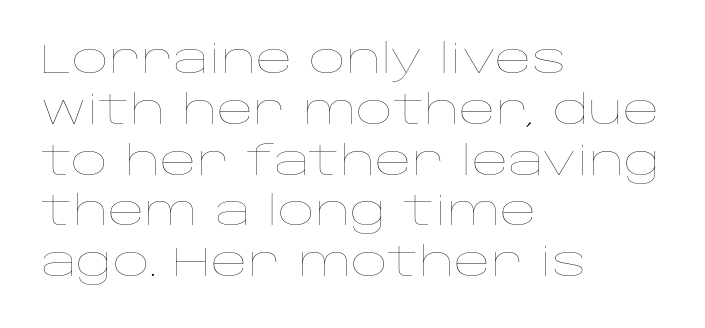
The image shows 40 px thin, wide type, upright; set left-aligned, normal line spacing (1.27x), normal letter spacing, not underlined; low stroke contrast and a large x-height.
